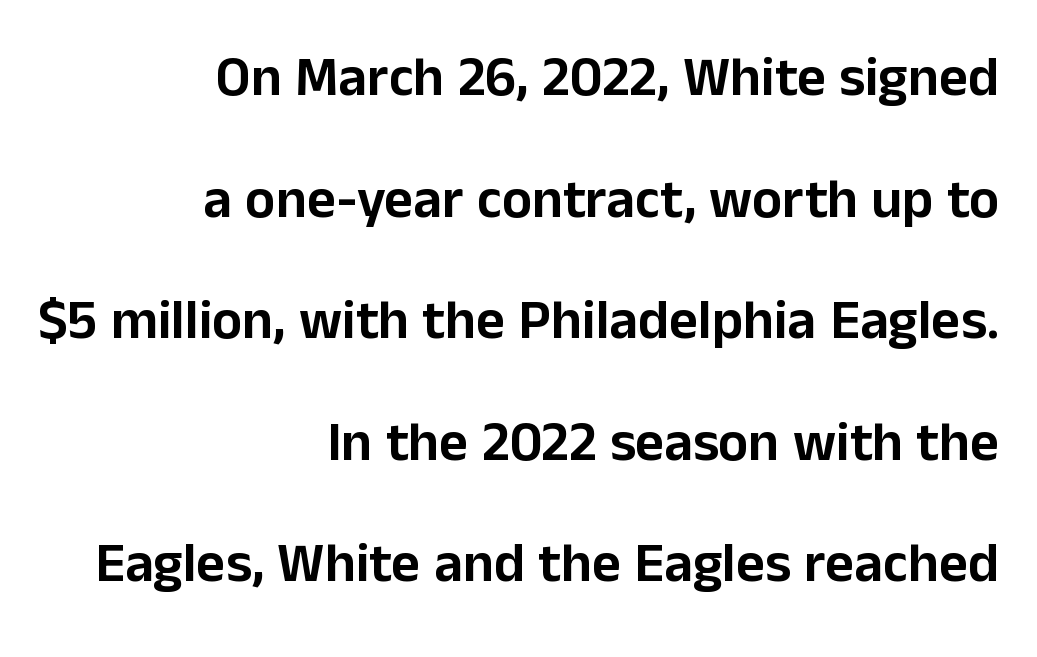
Clear beneath every line of the passage. Varying glyph widths throughout — classic text-font behaviour. The typography opts for an upright posture over an oblique one. Which margin do the lines hug? The right one — the left edge is uneven.
